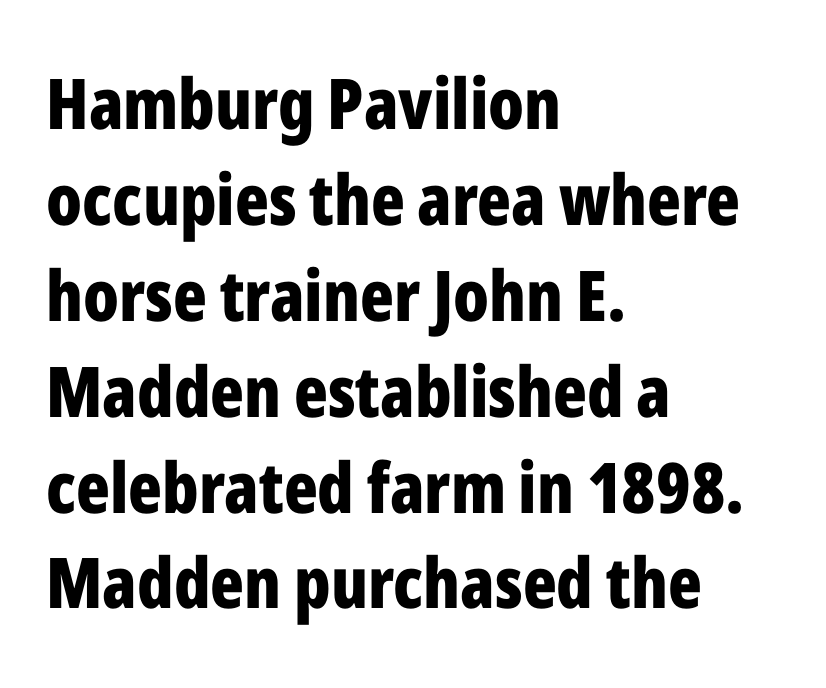
The passage shown stacks its lines at a standard gap. Glance below the letters and you will spot only blank space. A student would call this left alignment; a typographer would say flush left, rag right. The rendering uses a bold face; every stroke is thick and dark.
